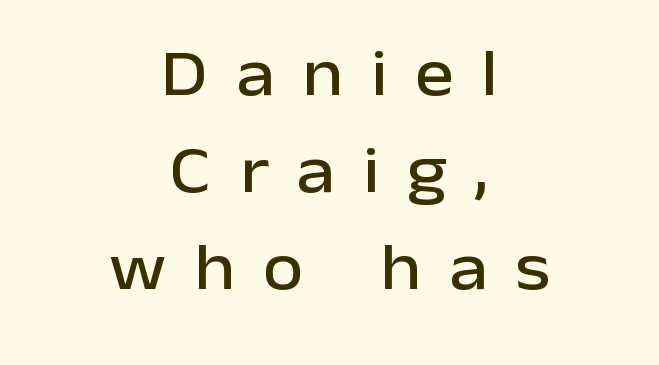
The lines are quadded center. In terms of letterspacing, this is a distinctly airy, spread setting. This sample has the flowing, uneven cadence of proportional lettering. Reading down the column, the eye jumps a familiar distance to each next line. The type sits square on the baseline with zero lean.
